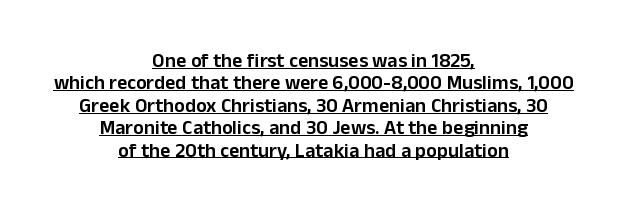
{"italic": "no", "bold": "semi", "underline": "yes", "align": "center", "line_spacing": "tight", "line_spacing_ratio": 1.12, "letter_spacing": "normal", "letter_spacing_em": 0.0, "glyph_px": 20}
